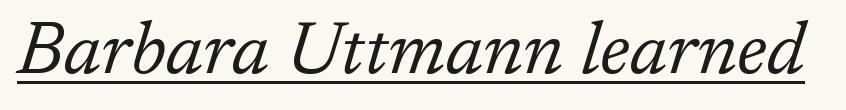
{"serif": "yes", "italic": "yes", "lean": "right", "slant_degrees": 17, "bold": "no", "weight": "light", "width": "normal", "stroke_contrast": "low", "x_height": "medium", "monospaced": "no", "underline": "yes", "letter_spacing": "normal", "letter_spacing_em": 0.0, "glyph_px": 75}
